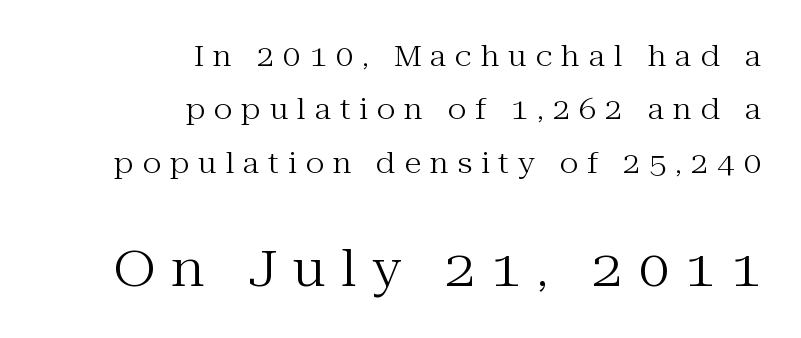
Q: Is the text bold? A: No.
Q: Is the text italic (slanted)? A: No, it is upright.
Q: Is the typeface a serif or a sans-serif typeface? A: Serif.
Q: Is the text underlined? A: No.
Q: How is the paragraph aligned? A: Right-aligned.
Q: Is the spacing between letters normal or unusually wide? A: Unusually wide.
Q: Is the spacing between lines tight, normal or loose? A: Loose.
Q: Which block of text is set in a larger size, the first (top) or the second (bottom)? A: The second (bottom) one.
Q: Width (condensed, normal, or wide)? A: Normal.
Q: Stroke contrast? A: Medium.
Q: x-height? A: Medium.
Q: Monospaced? A: No.
